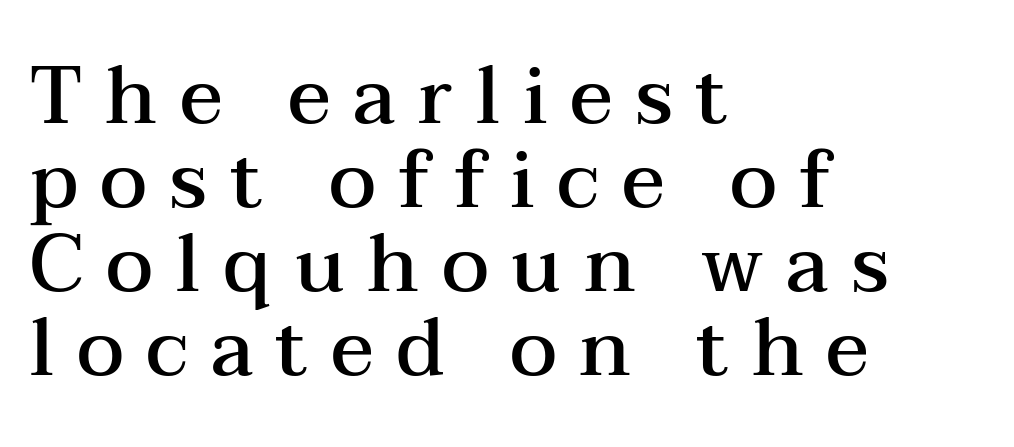
Q: Is the text bold? A: Semi-bold.
Q: Is the text italic (slanted)? A: No, it is upright.
Q: Is the typeface a serif or a sans-serif typeface? A: Serif.
Q: Is the text underlined? A: No.
Q: How is the paragraph aligned? A: Left-aligned.
Q: Is the spacing between letters normal or unusually wide? A: Unusually wide.
Q: Is the spacing between lines tight, normal or loose? A: Tight.
Q: Width (condensed, normal, or wide)? A: Wide.
Q: Stroke contrast? A: Medium.
Q: x-height? A: Medium.
Q: Monospaced? A: No.
